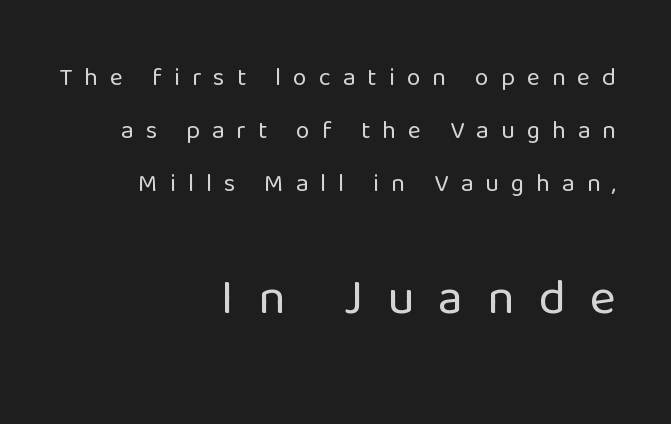
What's the leading like? Stretched, with rows far apart. The font sits on the lighter half of the weight spectrum, regular included. Compared with a flush-left layout, this one pins lines to the opposite, right side. The rendering enlarges the type as you move from the upper chunk to the lower.
